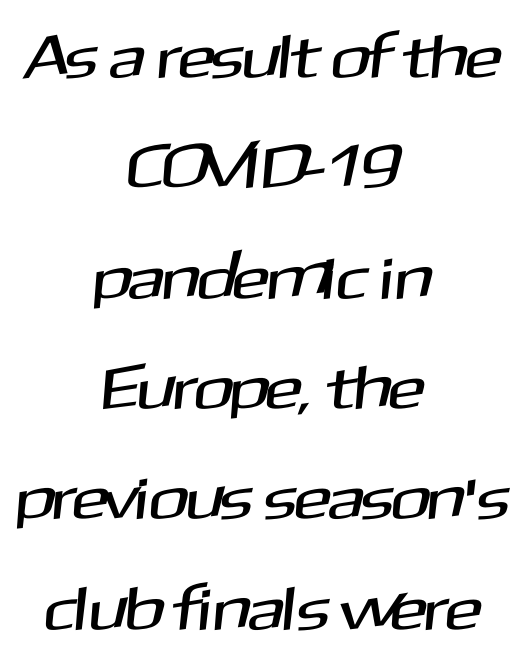
{"serif": "no", "width": "normal", "stroke_contrast": "medium", "x_height": "medium", "monospaced": "no", "underline": "no", "align": "center", "line_spacing_ratio": 1.78, "letter_spacing": "normal", "letter_spacing_em": 0.0, "glyph_px": 62}
